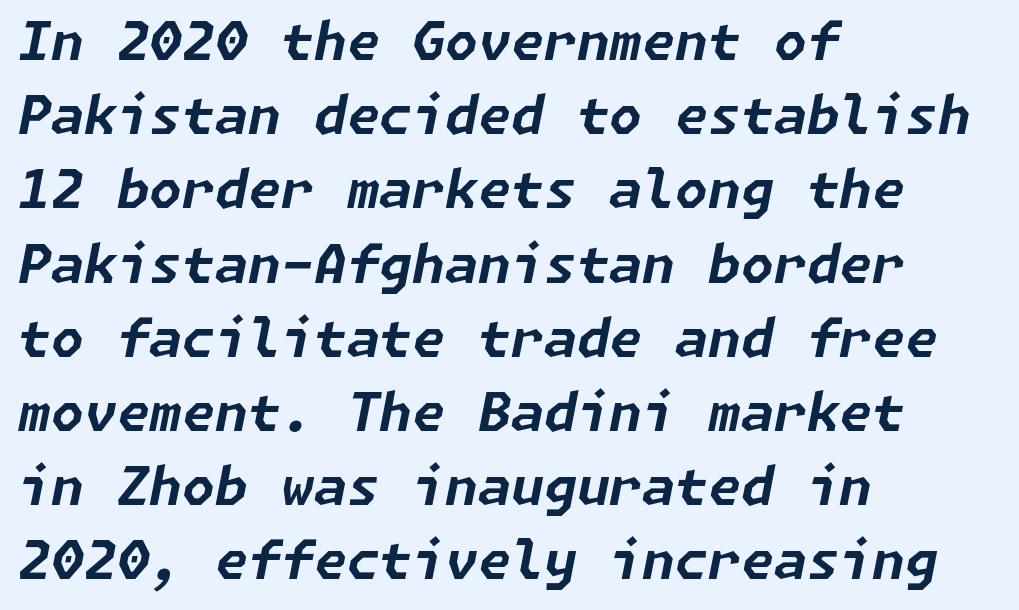
All the whitespace from short lines collects on the right. Heavy-handed strokes throughout: this text is bold. The horizontal fit of the characters is conventional and even. Quick note: interline space is typical. Does the lettering tilt? It does — this is italic. The zone under the glyphs is completely vacant.
